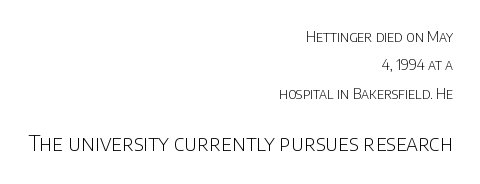
Reading down the column, the eye jumps a long way to each next line. Type without underlining. Between these two stacked blocks, the lower one wins on size. Weight: in the light-to-regular range. The specimen reads as upright at a glance.
